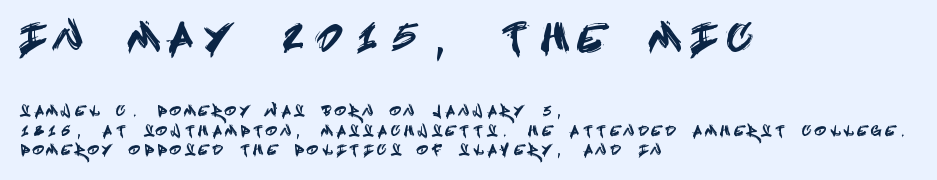
The image shows 38 px condensed sans-serif type; set left-aligned, normal line spacing (1.41x), unusually wide letter spacing (+0.42 em), not underlined; the first (top) block is 2.71x larger; a large x-height.
